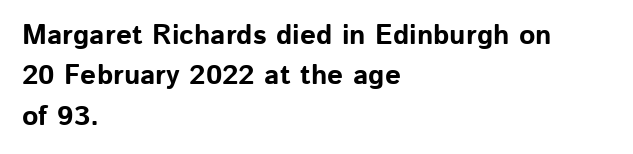
{"serif": "no", "italic": "no", "bold": "yes", "weight": "bold", "width": "normal", "stroke_contrast": "low", "x_height": "medium", "monospaced": "no", "underline": "no", "align": "left", "line_spacing": "normal", "line_spacing_ratio": 1.44, "letter_spacing": "normal", "letter_spacing_em": 0.0, "glyph_px": 28}
